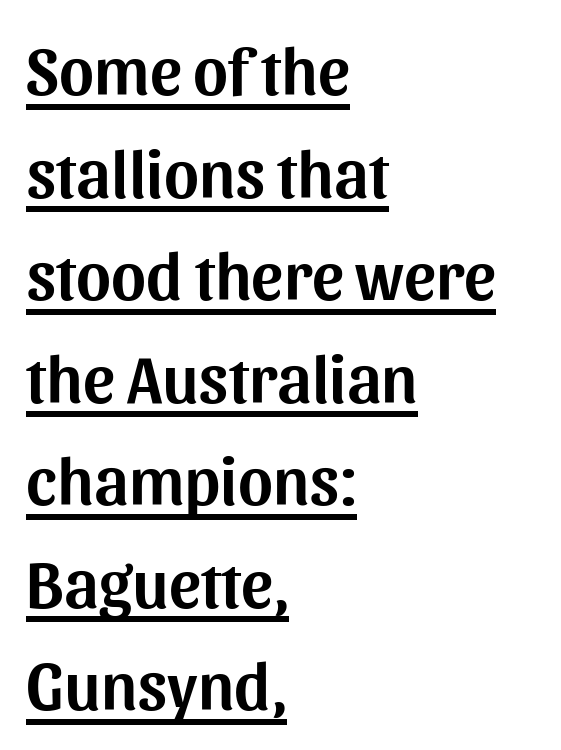
Q: Is the text italic (slanted)? A: No, it is upright.
Q: Is the typeface a serif or a sans-serif typeface? A: Sans-serif.
Q: Is the text underlined? A: Yes.
Q: How is the paragraph aligned? A: Left-aligned.
Q: Is the spacing between letters normal or unusually wide? A: Normal.
Q: Is the spacing between lines tight, normal or loose? A: Normal.
Q: Width (condensed, normal, or wide)? A: Normal.
Q: Stroke contrast? A: Medium.
Q: x-height? A: Medium.
Q: Monospaced? A: No.
